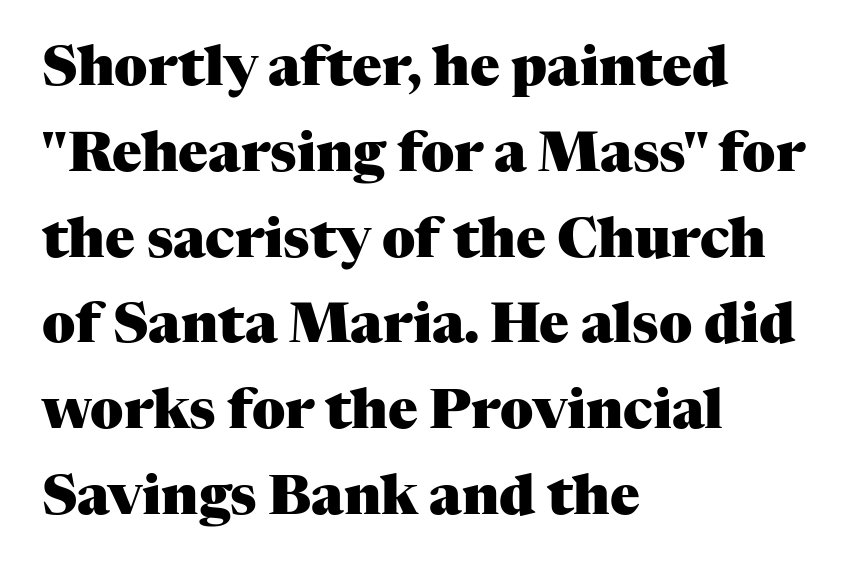
Q: Is the text bold? A: Yes.
Q: Is the text italic (slanted)? A: No, it is upright.
Q: Is the typeface a serif or a sans-serif typeface? A: Serif.
Q: Is the text underlined? A: No.
Q: How is the paragraph aligned? A: Left-aligned.
Q: Is the spacing between letters normal or unusually wide? A: Normal.
Q: Is the spacing between lines tight, normal or loose? A: Normal.
Q: Width (condensed, normal, or wide)? A: Normal.
Q: Stroke contrast? A: Medium.
Q: x-height? A: Medium.
Q: Monospaced? A: No.
